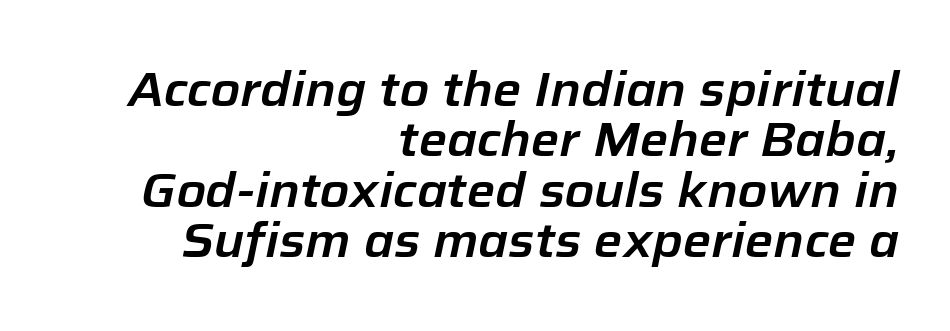
Default kerning and tracking; the words read as compact shapes. Each row of text sits above clean, open space. Character widths vary here, with narrow letters taking less room than wide ones. Caption: multi-line text, flush right, ragged left. Compared with ordinary roman type, these characters are visibly tilted. Horizontal bands of white between lines are thin slivers.
